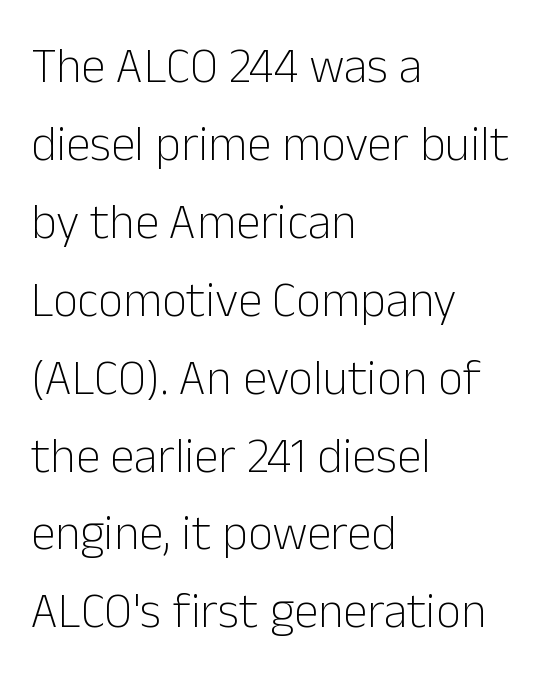
{"serif": "no", "italic": "no", "bold": "no", "weight": "light", "width": "normal", "stroke_contrast": "low", "x_height": "medium", "monospaced": "no", "underline": "no", "align": "left", "line_spacing": "normal", "line_spacing_ratio": 1.59, "letter_spacing": "normal", "letter_spacing_em": 0.0, "glyph_px": 49}
